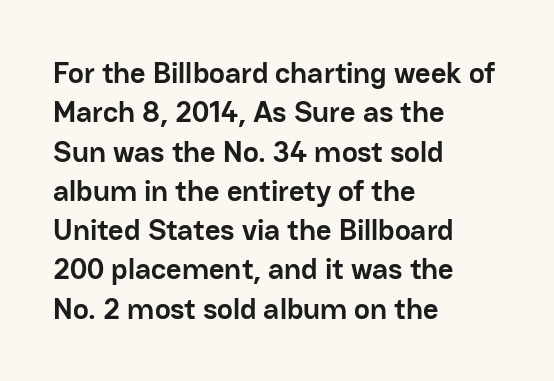
Q: Is the text bold? A: Yes.
Q: Is the text italic (slanted)? A: No, it is upright.
Q: Is the typeface a serif or a sans-serif typeface? A: Sans-serif.
Q: Is the text underlined? A: No.
Q: How is the paragraph aligned? A: Left-aligned.
Q: Is the spacing between letters normal or unusually wide? A: Normal.
Q: Is the spacing between lines tight, normal or loose? A: Normal.
Q: Width (condensed, normal, or wide)? A: Normal.
Q: Stroke contrast? A: Low.
Q: x-height? A: Medium.
Q: Monospaced? A: No.
